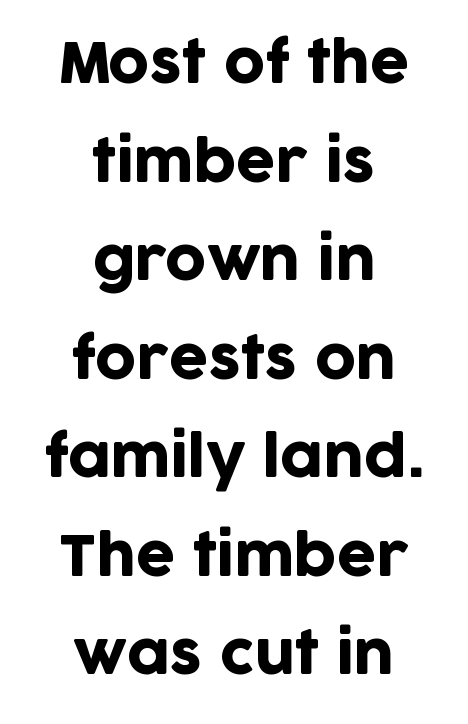
Note the varied advance widths — an 'i' is clearly narrower than an 'm'. Words appear dense and cohesive because spacing is normal. The zone under the glyphs is completely vacant. Ordinary non-slanted type is in use. One-word summary of the alignment: center. Letterform terminals end flat and unadorned throughout the passage.
